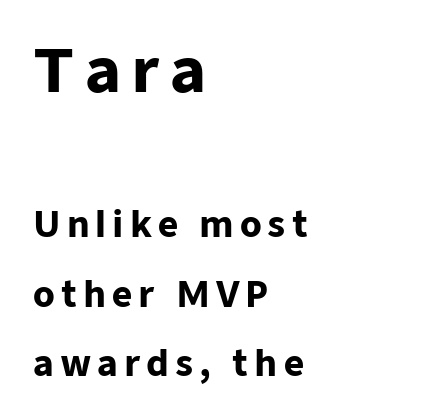
Q: Is the text bold? A: Yes.
Q: Is the text italic (slanted)? A: No, it is upright.
Q: Is the typeface a serif or a sans-serif typeface? A: Sans-serif.
Q: Is the text underlined? A: No.
Q: How is the paragraph aligned? A: Left-aligned.
Q: Is the spacing between lines tight, normal or loose? A: Loose.
Q: Which block of text is set in a larger size, the first (top) or the second (bottom)? A: The first (top) one.
Q: Width (condensed, normal, or wide)? A: Normal.
Q: Stroke contrast? A: Low.
Q: x-height? A: Medium.
Q: Monospaced? A: No.
